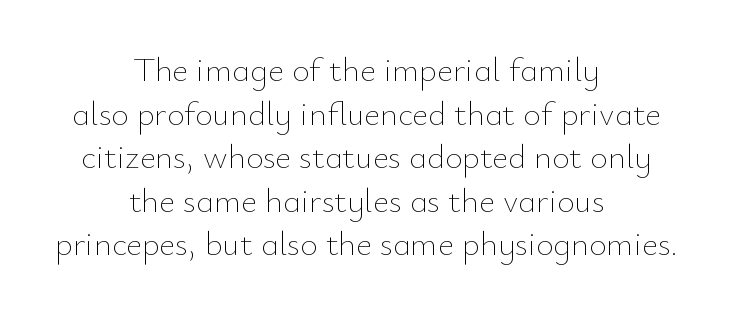
Q: Is the text bold? A: No.
Q: Is the text italic (slanted)? A: No, it is upright.
Q: Is the text underlined? A: No.
Q: How is the paragraph aligned? A: Centered.
Q: Is the spacing between letters normal or unusually wide? A: Normal.
Q: Is the spacing between lines tight, normal or loose? A: Normal.
Q: Width (condensed, normal, or wide)? A: Normal.
Q: Stroke contrast? A: Low.
Q: x-height? A: Small.
Q: Monospaced? A: No.
